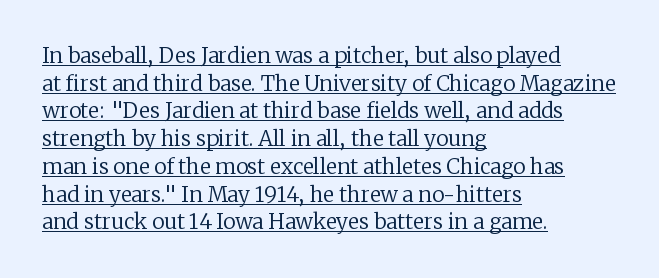
All the whitespace from short lines collects on the right. In designer terms, the underline attribute is active on this setting. Vertical stems look standard width or narrower in stroke. Leading: standard.
